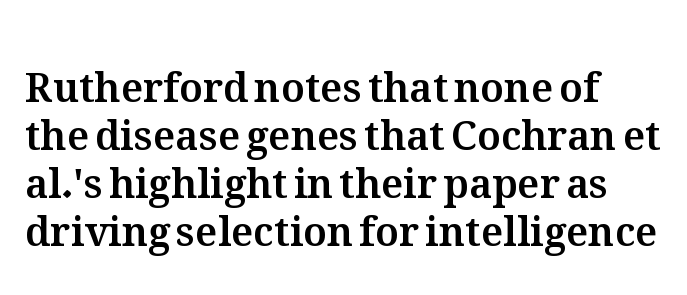
Q: Is the text italic (slanted)? A: No, it is upright.
Q: Is the text underlined? A: No.
Q: Is the spacing between letters normal or unusually wide? A: Normal.
Q: Width (condensed, normal, or wide)? A: Normal.
Q: Stroke contrast? A: Medium.
Q: x-height? A: Medium.
Q: Monospaced? A: No.
